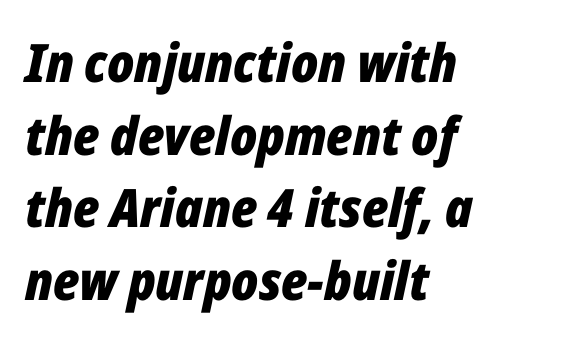
Q: Is the text bold? A: Yes.
Q: Is the text italic (slanted)? A: Yes, it leans right by about 12 degrees.
Q: Is the text underlined? A: No.
Q: How is the paragraph aligned? A: Left-aligned.
Q: Is the spacing between letters normal or unusually wide? A: Normal.
Q: Is the spacing between lines tight, normal or loose? A: Normal.
Q: Width (condensed, normal, or wide)? A: Condensed.
Q: Stroke contrast? A: Low.
Q: x-height? A: Medium.
Q: Monospaced? A: No.
